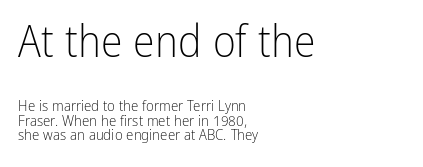
Q: Is the text bold? A: No.
Q: Is the text italic (slanted)? A: No, it is upright.
Q: Is the typeface a serif or a sans-serif typeface? A: Sans-serif.
Q: Is the text underlined? A: No.
Q: How is the paragraph aligned? A: Left-aligned.
Q: Is the spacing between letters normal or unusually wide? A: Normal.
Q: Is the spacing between lines tight, normal or loose? A: Tight.
Q: Which block of text is set in a larger size, the first (top) or the second (bottom)? A: The first (top) one.
Q: Width (condensed, normal, or wide)? A: Condensed.
Q: Stroke contrast? A: Low.
Q: x-height? A: Medium.
Q: Monospaced? A: No.
